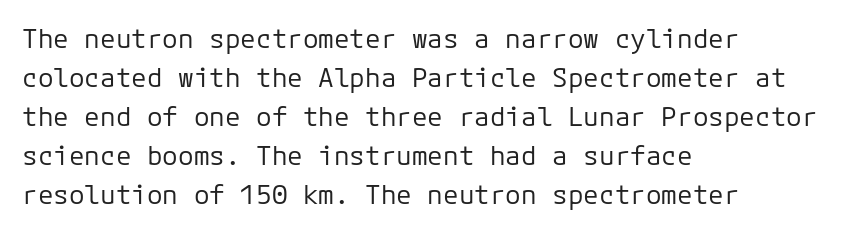
Q: Is the text bold? A: No.
Q: Is the text italic (slanted)? A: No, it is upright.
Q: Is the text underlined? A: No.
Q: How is the paragraph aligned? A: Left-aligned.
Q: Is the spacing between letters normal or unusually wide? A: Normal.
Q: Is the spacing between lines tight, normal or loose? A: Normal.
